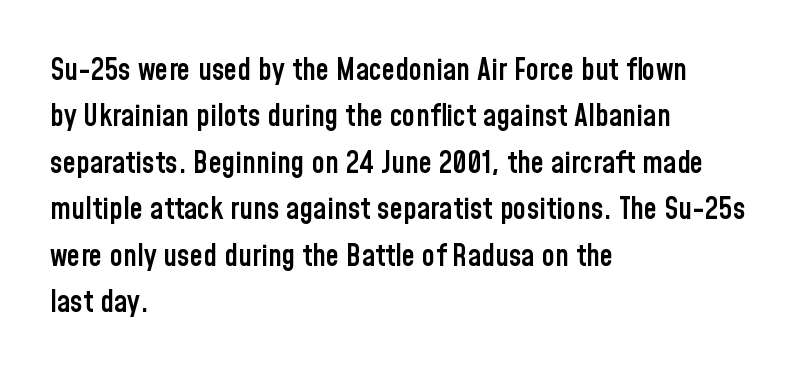
Q: Is the text bold? A: Semi-bold.
Q: Is the text italic (slanted)? A: No, it is upright.
Q: Is the typeface a serif or a sans-serif typeface? A: Sans-serif.
Q: Is the text underlined? A: No.
Q: How is the paragraph aligned? A: Left-aligned.
Q: Is the spacing between letters normal or unusually wide? A: Normal.
Q: Is the spacing between lines tight, normal or loose? A: Normal.
Q: Width (condensed, normal, or wide)? A: Condensed.
Q: Stroke contrast? A: Low.
Q: x-height? A: Medium.
Q: Monospaced? A: No.
